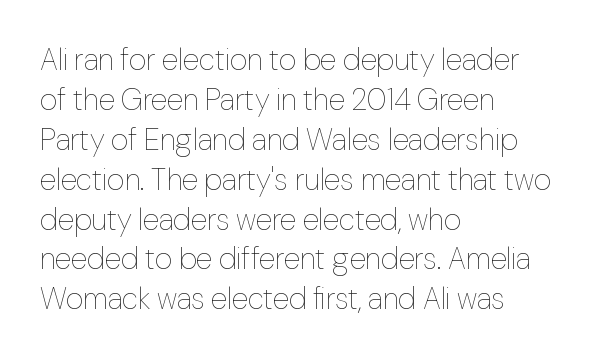
The image shows 30 px thin type, upright; set left-aligned, normal line spacing (1.33x), normal letter spacing, not underlined; low stroke contrast and a medium x-height.
